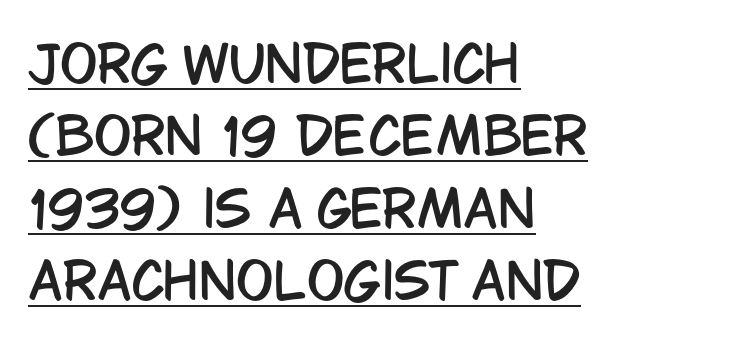
{"serif": "no", "italic": "no", "width": "condensed", "stroke_contrast": "low", "x_height": "large", "monospaced": "no", "underline": "yes", "align": "left", "line_spacing": "normal", "line_spacing_ratio": 1.45, "letter_spacing": "normal", "letter_spacing_em": 0.0, "glyph_px": 50}
